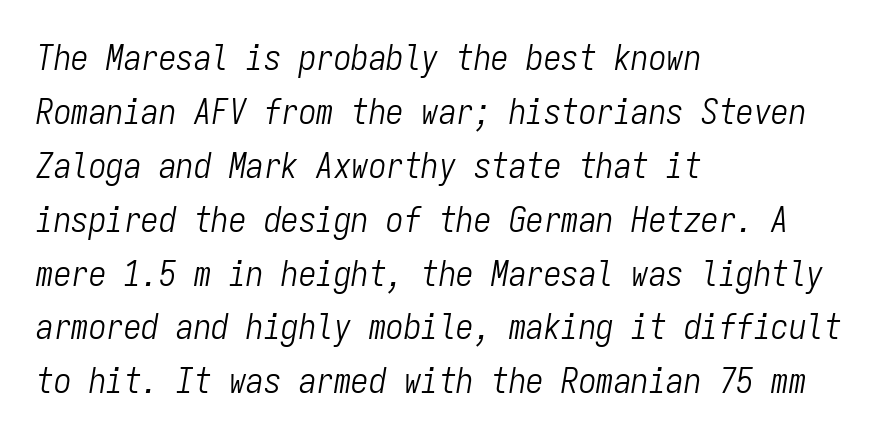
Q: Is the text bold? A: No.
Q: Is the text italic (slanted)? A: Yes, it leans right by about 9 degrees.
Q: Is the text underlined? A: No.
Q: How is the paragraph aligned? A: Left-aligned.
Q: Is the spacing between letters normal or unusually wide? A: Normal.
Q: Is the spacing between lines tight, normal or loose? A: Normal.
Q: Width (condensed, normal, or wide)? A: Condensed.
Q: Stroke contrast? A: Low.
Q: x-height? A: Medium.
Q: Monospaced? A: Yes.
